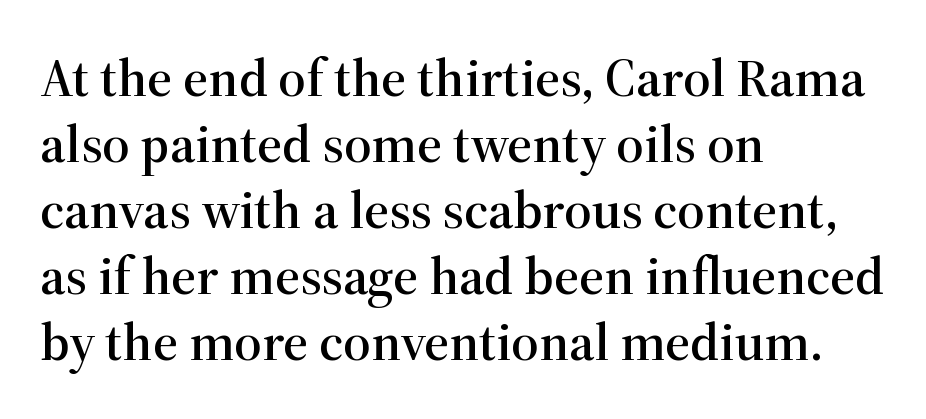
The image shows 54 px serif type, upright; set left-aligned, line spacing 1.22x, normal letter spacing, not underlined; high stroke contrast and a medium x-height.
